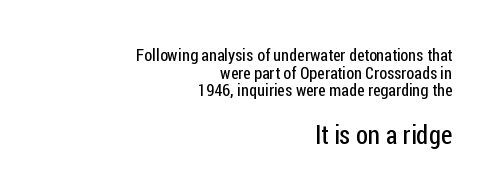
Q: Is the text bold? A: No.
Q: Is the text italic (slanted)? A: No, it is upright.
Q: Is the text underlined? A: No.
Q: How is the paragraph aligned? A: Right-aligned.
Q: Is the spacing between letters normal or unusually wide? A: Normal.
Q: Is the spacing between lines tight, normal or loose? A: Tight.
Q: Which block of text is set in a larger size, the first (top) or the second (bottom)? A: The second (bottom) one.
